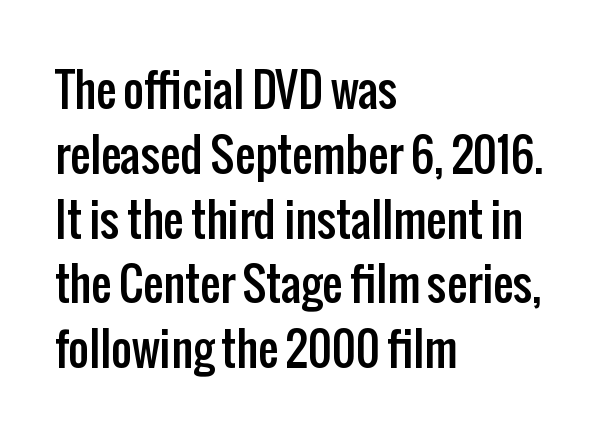
The setting favours the left margin, as ordinary paragraphs usually do. This is roman type, the default non-slanted kind. Note: no serifs on the glyphs. These lines are rendered in a variable-pitch font. The zone under the glyphs is completely vacant. Here the glyphs are tracked normally, forming tight word shapes.
